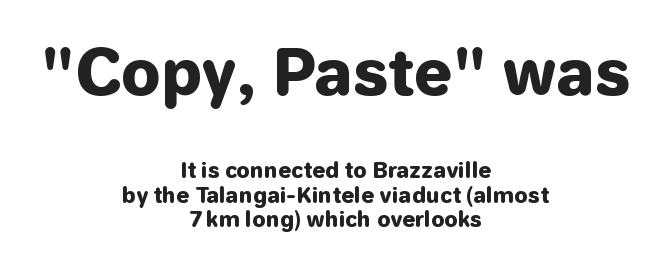
The image shows 62 px heavy sans-serif type, upright; set centered, line spacing 1.18x, normal letter spacing, not underlined; the first (top) block is 2.95x larger; low stroke contrast and a medium x-height.
